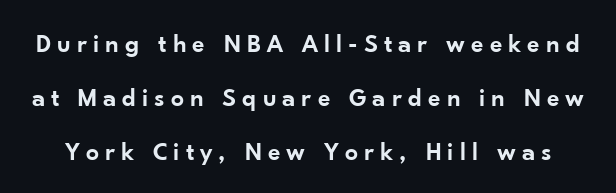
The image shows 26 px text type, upright; set loose line spacing (2.07x), unusually wide letter spacing (+0.23 em), not underlined.
